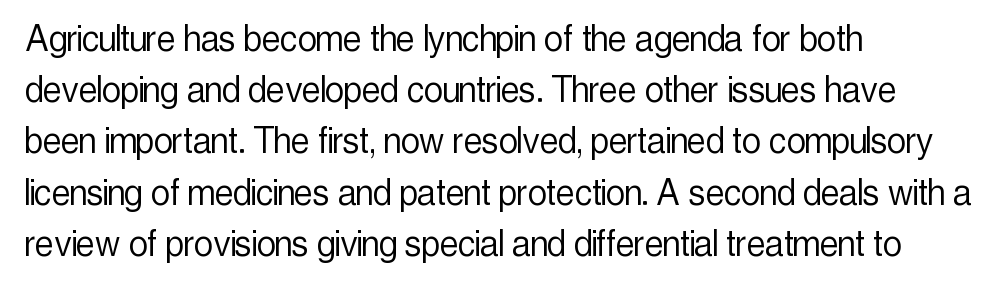
{"serif": "no", "italic": "no", "bold": "no", "weight": "light", "width": "condensed", "x_height": "medium", "monospaced": "no", "underline": "no", "align": "left", "line_spacing_ratio": 1.22, "letter_spacing": "normal", "letter_spacing_em": 0.0, "glyph_px": 42}
